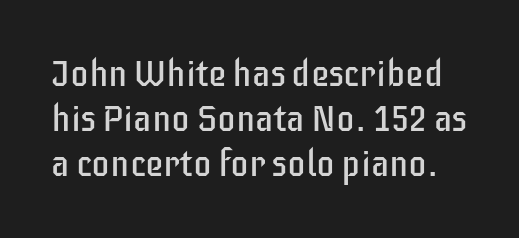
Stroke thickness stays within the range of a standard reading face or lighter. In terms of posture, this sample is upright. Between one letter and the next there's only the usual sliver of space. Letterform terminals end flat and unadorned throughout the passage.
